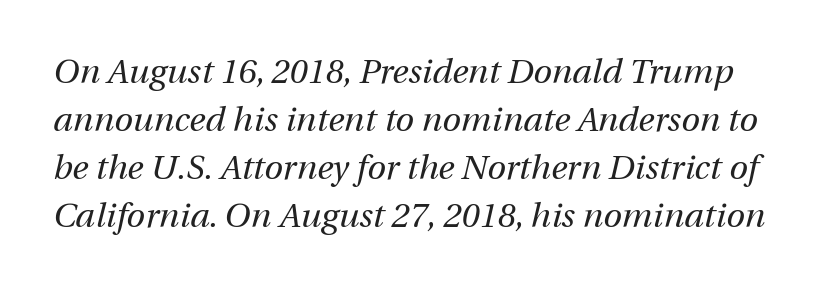
The image shows 34 px regular-weight type, italic (leaning right); set normal line spacing (1.41x), normal letter spacing, not underlined; medium stroke contrast and a medium x-height.
